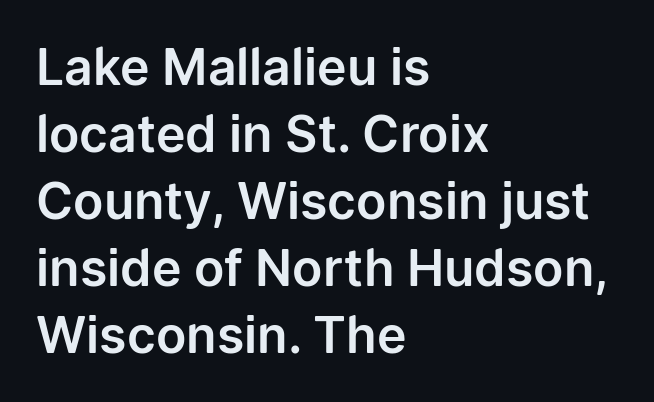
{"serif": "no", "italic": "no", "width": "normal", "stroke_contrast": "low", "x_height": "medium", "monospaced": "no", "underline": "no", "align": "left", "line_spacing": "normal", "line_spacing_ratio": 1.34, "letter_spacing": "normal", "letter_spacing_em": 0.0, "glyph_px": 50}
